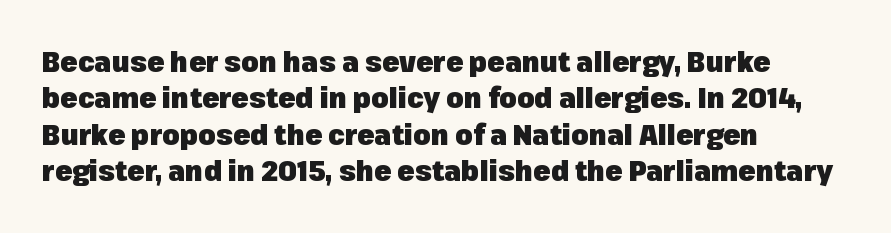
{"serif": "no", "italic": "no", "bold": "yes", "weight": "heavy", "width": "normal", "stroke_contrast": "low", "x_height": "medium", "monospaced": "no", "underline": "no", "align": "left", "line_spacing": "normal", "line_spacing_ratio": 1.3, "letter_spacing": "normal", "letter_spacing_em": 0.0, "glyph_px": 28}
